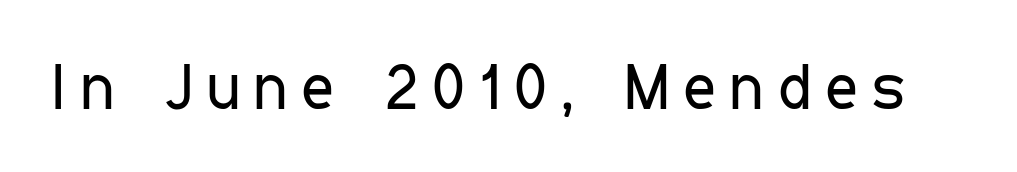
{"serif": "no", "italic": "no", "bold": "no", "weight": "regular", "width": "condensed", "stroke_contrast": "low", "x_height": "medium", "monospaced": "no", "underline": "no", "letter_spacing": "wide", "letter_spacing_em": 0.23, "glyph_px": 63}
